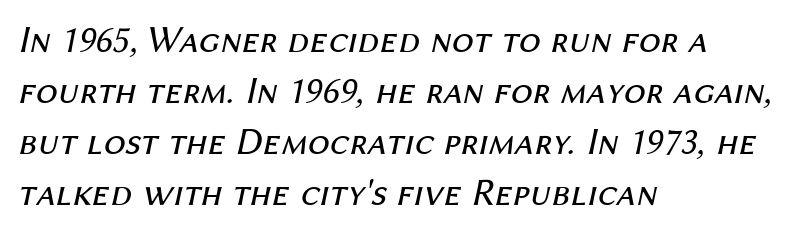
Q: Is the text bold? A: No.
Q: Is the text italic (slanted)? A: Yes, it leans right by about 12 degrees.
Q: Is the text underlined? A: No.
Q: How is the paragraph aligned? A: Left-aligned.
Q: Is the spacing between letters normal or unusually wide? A: Normal.
Q: Is the spacing between lines tight, normal or loose? A: Normal.
Q: Width (condensed, normal, or wide)? A: Normal.
Q: Stroke contrast? A: Medium.
Q: x-height? A: Medium.
Q: Monospaced? A: No.
